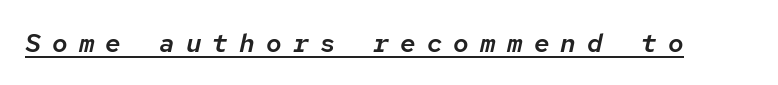
The image shows 26 px text type, italic (leaning right); set unusually wide letter spacing (+0.43 em), underlined.
